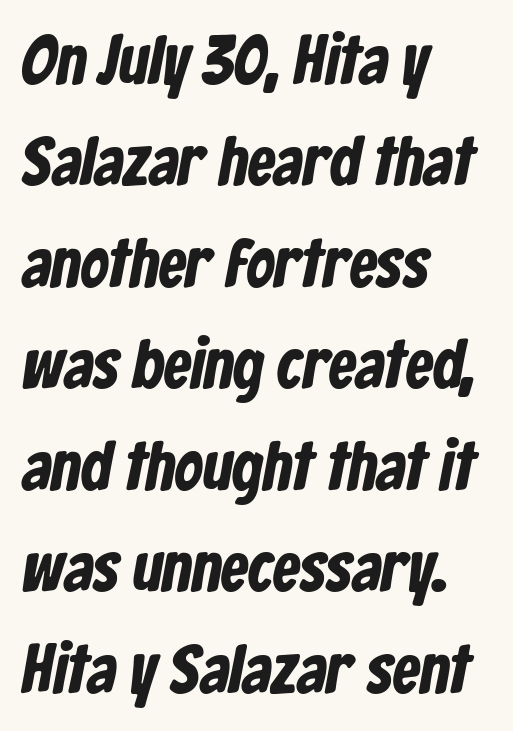
The face used here is a sans, in the tradition of grotesques and geometrics. Character widths vary here, with narrow letters taking less room than wide ones. These lines are set flush left with a ragged right edge. Has an underline been added? It has not. Caption: standard tracking, unaltered.
